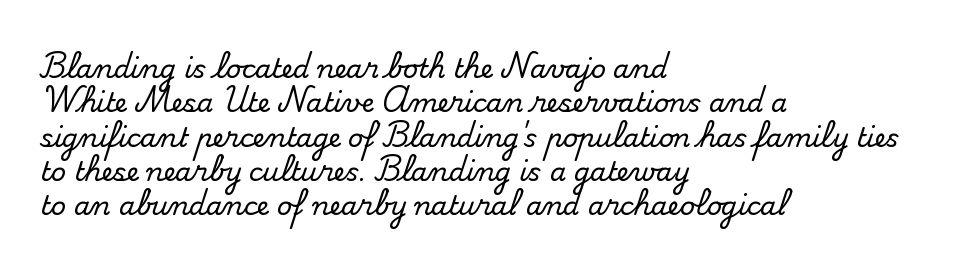
Here the glyphs are tracked normally, forming tight word shapes. Notice how the passage keeps a crisp vertical edge on the left only. A normal amount of white space separates one row of letters from the next. The string is rendered with underlining switched off.
